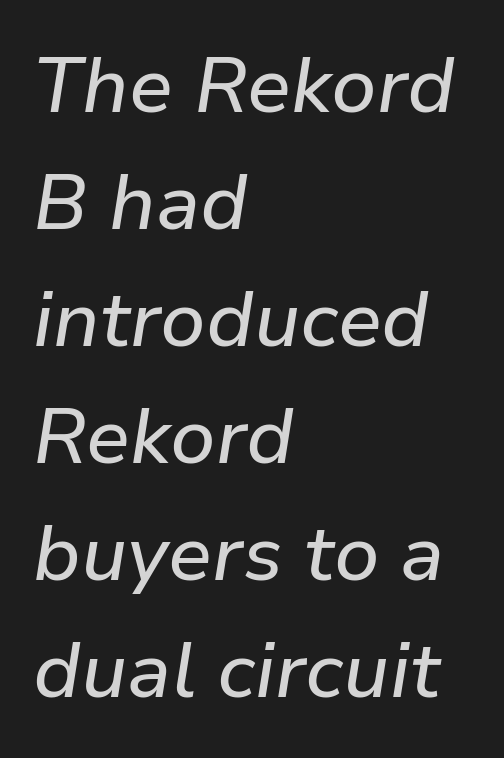
The image shows 78 px text type, italic (leaning right); set left-aligned, normal line spacing (1.5x), normal letter spacing, not underlined; low stroke contrast and a medium x-height.
